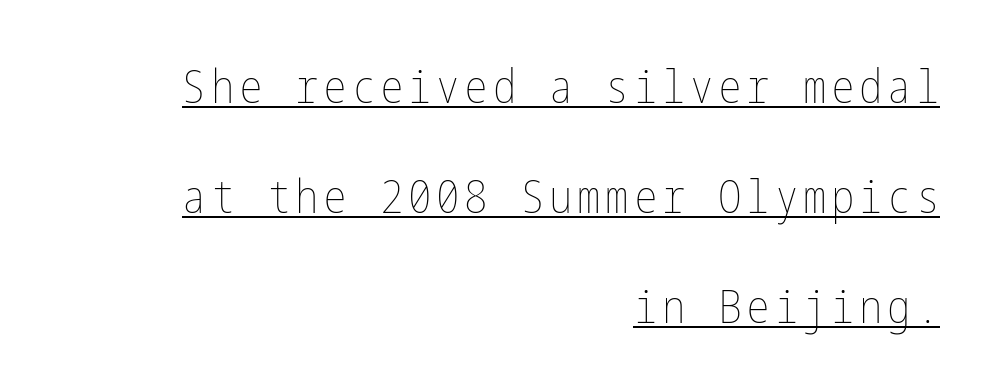
Q: Is the text bold? A: No.
Q: Is the text italic (slanted)? A: No, it is upright.
Q: Is the text underlined? A: Yes.
Q: How is the paragraph aligned? A: Right-aligned.
Q: Is the spacing between lines tight, normal or loose? A: Loose.
Q: Width (condensed, normal, or wide)? A: Condensed.
Q: Stroke contrast? A: Low.
Q: x-height? A: Medium.
